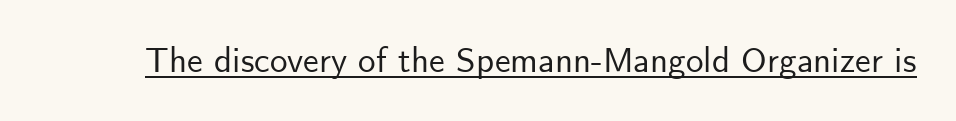
The image shows 35 px sans-serif type, upright; set normal letter spacing, underlined; low stroke contrast and a small x-height.
